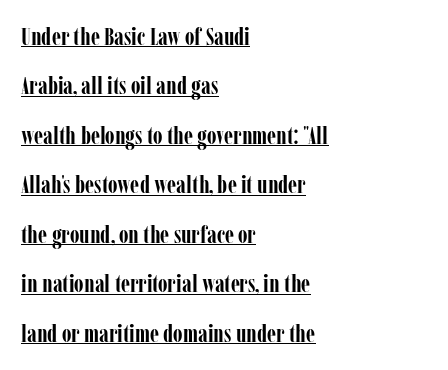
{"italic": "no", "bold": "yes", "underline": "yes", "align": "left", "line_spacing": "loose", "line_spacing_ratio": 1.98, "letter_spacing": "normal", "letter_spacing_em": 0.0, "glyph_px": 25}
